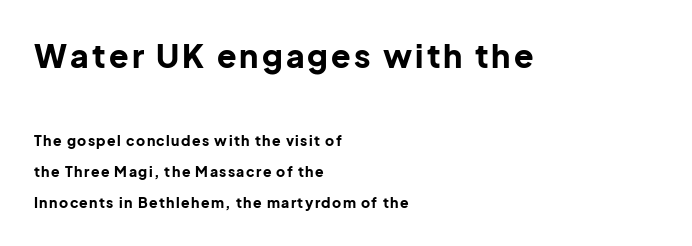
Q: Is the text bold? A: Yes.
Q: Is the text italic (slanted)? A: No, it is upright.
Q: Is the typeface a serif or a sans-serif typeface? A: Sans-serif.
Q: Is the text underlined? A: No.
Q: How is the paragraph aligned? A: Left-aligned.
Q: Is the spacing between lines tight, normal or loose? A: Loose.
Q: Which block of text is set in a larger size, the first (top) or the second (bottom)? A: The first (top) one.
Q: Width (condensed, normal, or wide)? A: Normal.
Q: Stroke contrast? A: Low.
Q: x-height? A: Medium.
Q: Monospaced? A: No.
